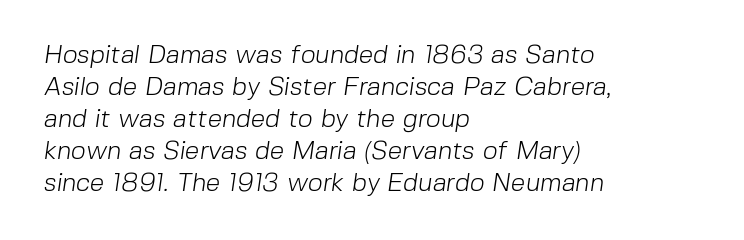
{"bold": "no", "underline": "no", "align": "left", "line_spacing_ratio": 1.23, "letter_spacing": "normal", "letter_spacing_em": 0.0, "glyph_px": 26}
